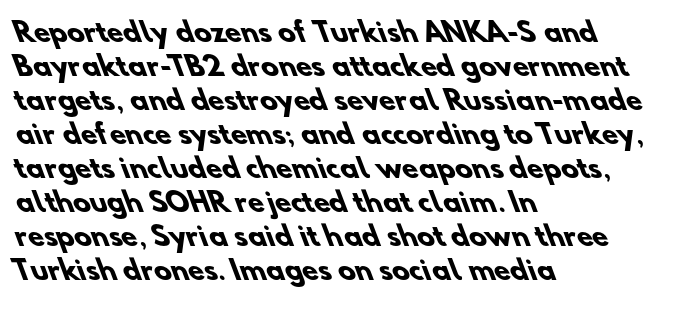
Q: Is the text bold? A: Yes.
Q: Is the text underlined? A: No.
Q: How is the paragraph aligned? A: Left-aligned.
Q: Is the spacing between letters normal or unusually wide? A: Normal.
Q: Is the spacing between lines tight, normal or loose? A: Normal.
